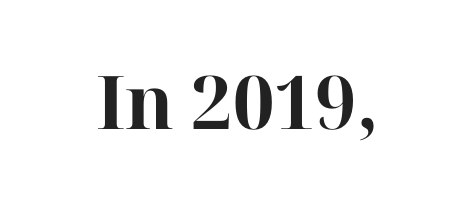
Q: Is the text bold? A: Yes.
Q: Is the text italic (slanted)? A: No, it is upright.
Q: Is the typeface a serif or a sans-serif typeface? A: Serif.
Q: Is the text underlined? A: No.
Q: Is the spacing between letters normal or unusually wide? A: Normal.
Q: Width (condensed, normal, or wide)? A: Normal.
Q: Stroke contrast? A: High.
Q: x-height? A: Medium.
Q: Monospaced? A: No.
